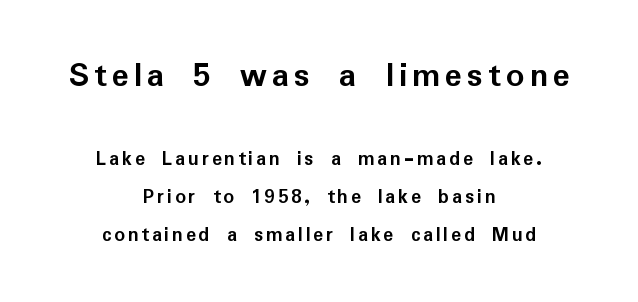
In terms of posture, this sample is upright. Both edges are ragged and mirror each other, which tells us the setting is centered. Spacing verdict: proportional, widths tailored to each character. The face used here is a sans, in the tradition of grotesques and geometrics. Note: larger setting up top, smaller setting below. Look at the stroke-to-counter ratio: heavy, a bold.
